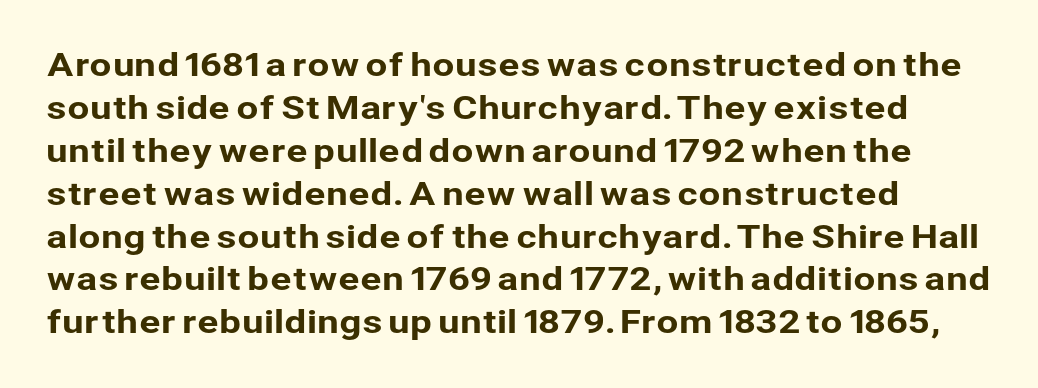
The image shows 32 px sans-serif type, upright; set normal line spacing (1.34x), normal letter spacing, not underlined; low stroke contrast and a medium x-height.
